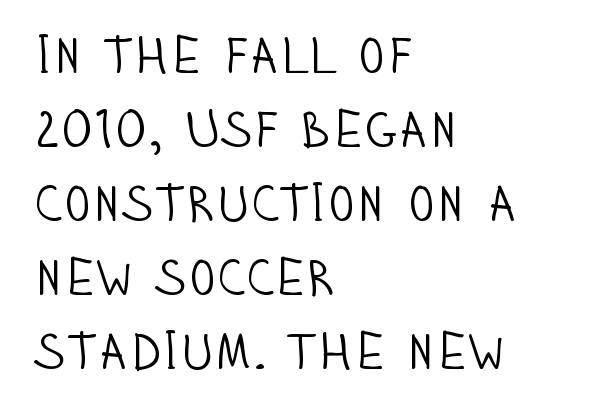
Q: Is the text bold? A: No.
Q: Is the text italic (slanted)? A: No, it is upright.
Q: Is the typeface a serif or a sans-serif typeface? A: Sans-serif.
Q: Is the text underlined? A: No.
Q: How is the paragraph aligned? A: Left-aligned.
Q: Is the spacing between letters normal or unusually wide? A: Normal.
Q: Is the spacing between lines tight, normal or loose? A: Normal.
Q: Width (condensed, normal, or wide)? A: Condensed.
Q: Stroke contrast? A: Low.
Q: x-height? A: Large.
Q: Monospaced? A: No.
